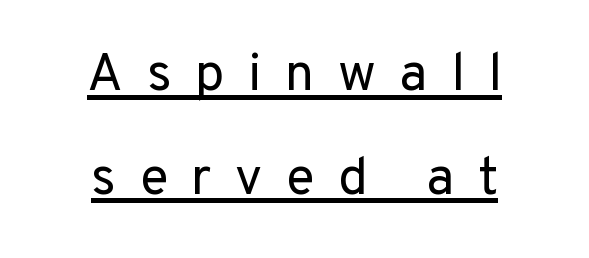
The image shows 53 px regular-weight sans-serif type, upright; set centered, loose line spacing (1.96x), unusually wide letter spacing (+0.44 em), underlined; low stroke contrast and a medium x-height.
